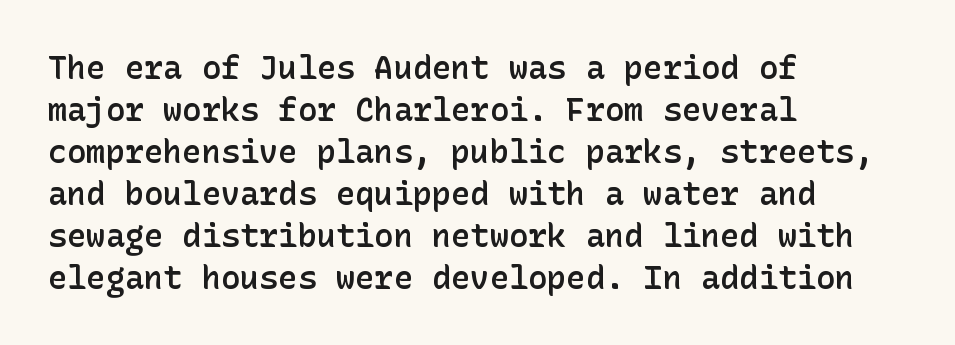
The image shows 32 px semibold sans-serif type, upright; set left-aligned, normal line spacing (1.31x), normal letter spacing, not underlined; low stroke contrast and a medium x-height.
